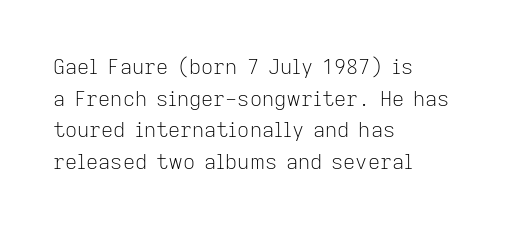
Style check: upright. Leftover space on each line is placed entirely after the last word. The rows are spaced the way most documents space them. The font is comparable to plain body text, perhaps lighter. Honestly, there is no underline to notice here at all. Nobody touched the tracking dial on this one.
